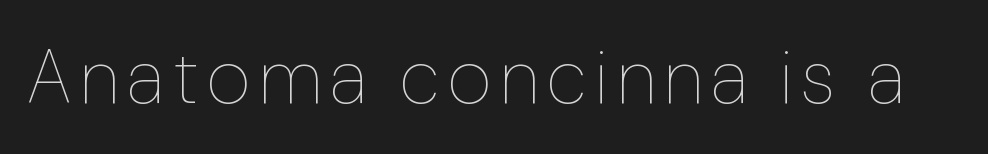
{"italic": "no", "bold": "no", "weight": "thin", "width": "condensed", "stroke_contrast": "low", "x_height": "medium", "monospaced": "no", "underline": "no", "glyph_px": 76}
